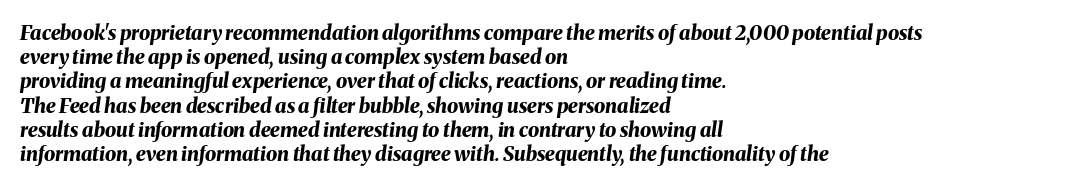
The image shows 20 px bold type, italic (leaning right); set left-aligned, line spacing 1.21x, normal letter spacing, not underlined.
